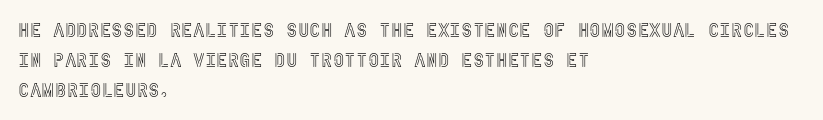
Notice how descenders clear the ascenders below comfortably — that's standard leading. In terms of letterspacing, this is plain default setting. Descender tails drop into unmarked territory. Layout note: lines flush left. The typography opts for an upright posture over an oblique one.
